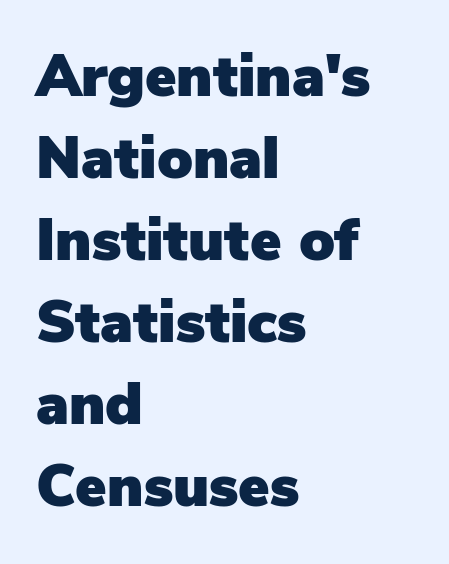
The image shows 59 px sans-serif type, upright; set left-aligned, normal line spacing (1.39x), normal letter spacing, not underlined; low stroke contrast and a medium x-height.
